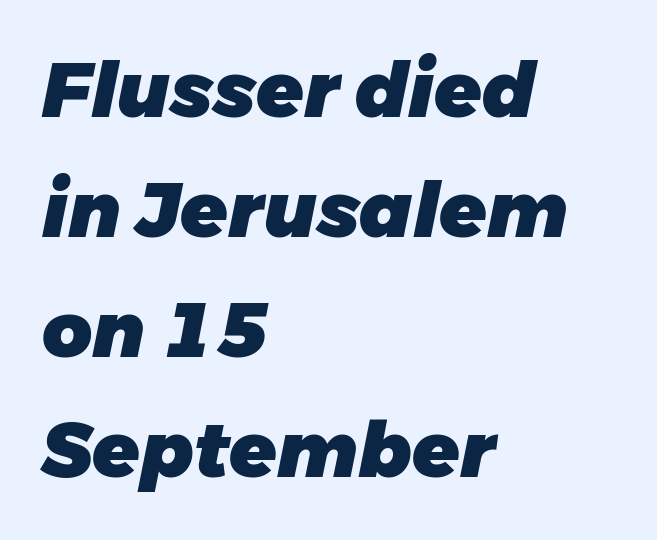
Q: Is the text bold? A: Yes.
Q: Is the text italic (slanted)? A: Yes, it leans right by about 11 degrees.
Q: Is the text underlined? A: No.
Q: How is the paragraph aligned? A: Left-aligned.
Q: Is the spacing between letters normal or unusually wide? A: Normal.
Q: Is the spacing between lines tight, normal or loose? A: Normal.
Q: Width (condensed, normal, or wide)? A: Normal.
Q: Stroke contrast? A: Low.
Q: x-height? A: Medium.
Q: Monospaced? A: No.
